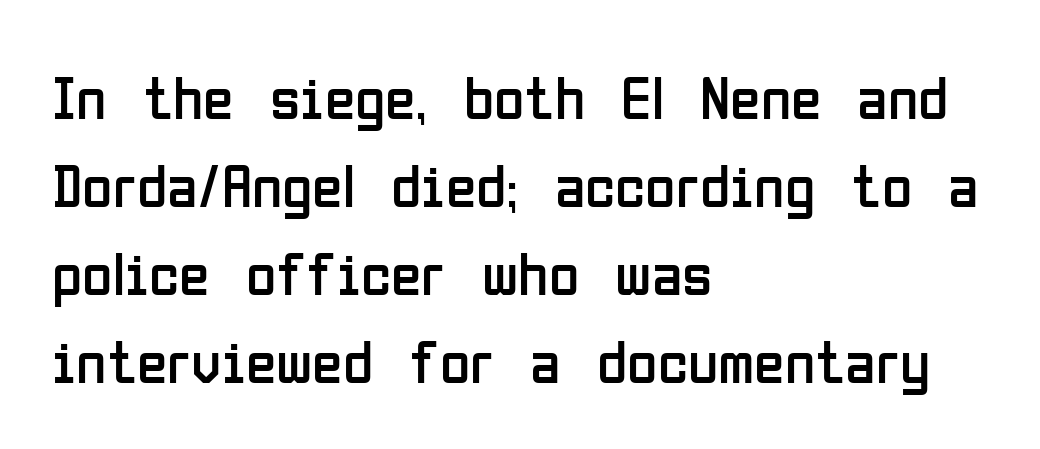
The image shows 62 px regular-weight, condensed sans-serif type, upright; set left-aligned, normal line spacing (1.42x), normal letter spacing, not underlined; low stroke contrast and a medium x-height.
